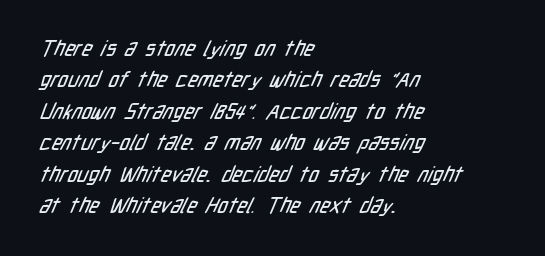
The image shows 21 px text type; set left-aligned, normal line spacing (1.5x), normal letter spacing, not underlined.
